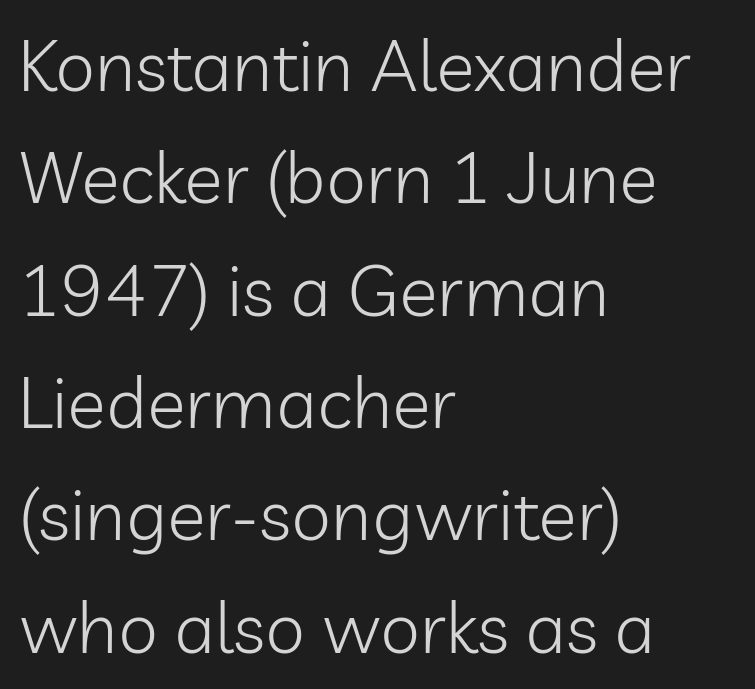
{"serif": "no", "italic": "no", "bold": "no", "weight": "light", "width": "normal", "stroke_contrast": "low", "x_height": "medium", "monospaced": "no", "underline": "no", "align": "left", "line_spacing": "normal", "line_spacing_ratio": 1.56, "letter_spacing": "normal", "letter_spacing_em": 0.0, "glyph_px": 72}
